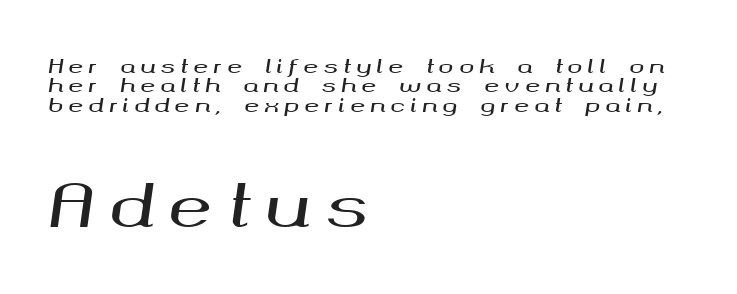
Q: Is the text italic (slanted)? A: Yes, it leans right by about 8 degrees.
Q: Is the text underlined? A: No.
Q: How is the paragraph aligned? A: Left-aligned.
Q: Is the spacing between letters normal or unusually wide? A: Unusually wide.
Q: Is the spacing between lines tight, normal or loose? A: Tight.
Q: Which block of text is set in a larger size, the first (top) or the second (bottom)? A: The second (bottom) one.
Q: Width (condensed, normal, or wide)? A: Wide.
Q: Stroke contrast? A: Medium.
Q: x-height? A: Medium.
Q: Monospaced? A: No.
